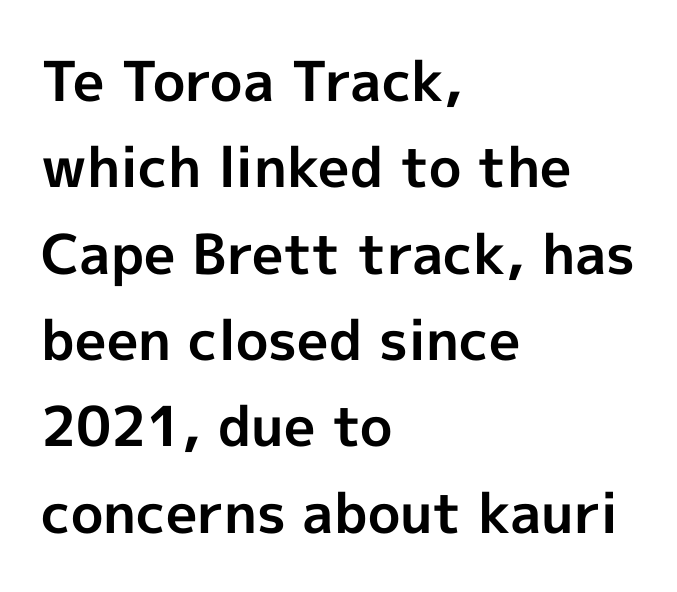
Horizontally, the lines are justified to the leading edge only. These lines were composed using upright roman letters. Unlike a traditional serif, this face leaves its strokes unadorned. Typesetter's note: full bold, strokes at maximum text heaviness. Note the varied advance widths — an 'i' is clearly narrower than an 'm'. The lines sit at an ordinary, default distance from one another.
